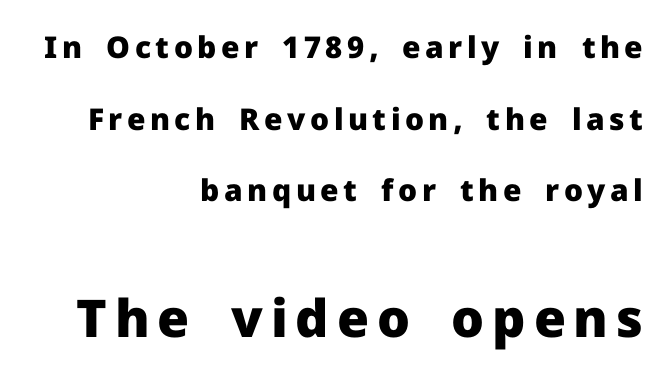
The image shows 52 px heavy sans-serif type, upright; set right-aligned, loose line spacing (2.39x), not underlined; the second (bottom) block is 1.73x larger; low stroke contrast and a medium x-height.
